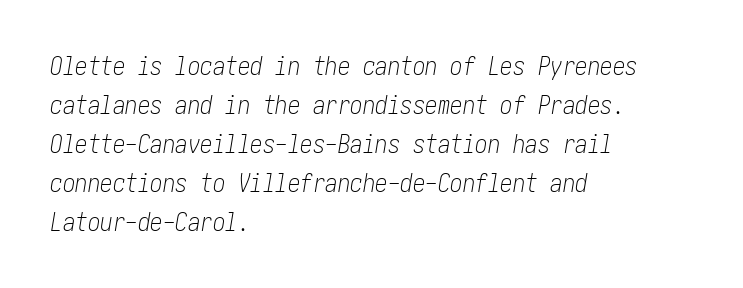
{"italic": "yes", "lean": "right", "slant_degrees": 10, "bold": "no", "underline": "no", "align": "left", "line_spacing": "normal", "line_spacing_ratio": 1.56, "letter_spacing": "normal", "letter_spacing_em": 0.0, "glyph_px": 25}
